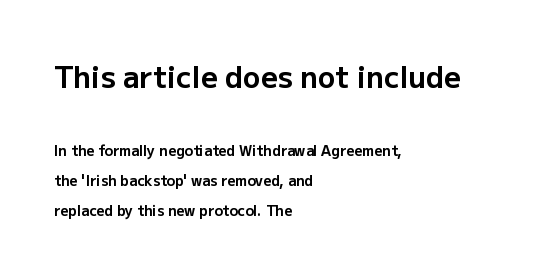
The letters in the upper block stand taller than those in the block below. Every letter is thick-stroked: bold, no question. The face used here is proportionally spaced, like ordinary book or web type. Regarding leading, the lines here are spaced well apart. This is roman type, the default non-slanted kind.
